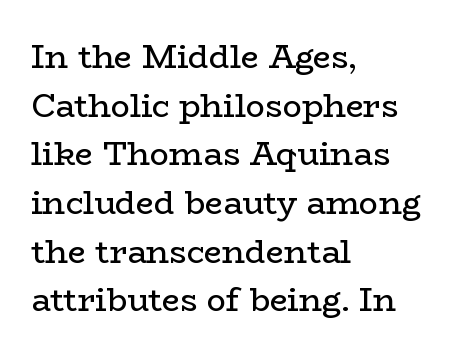
Anything drawn beneath the words? Only blank space. Students, note that the glyphs here touch the page at normal intervals. Varying glyph widths throughout — classic text-font behaviour. A normal amount of white space separates one row of letters from the next. Weight class: somewhere from thin through regular.
